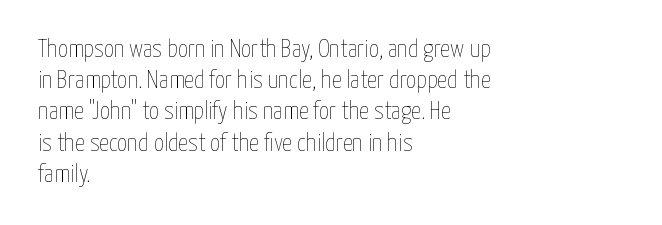
Q: Is the text bold? A: No.
Q: Is the text italic (slanted)? A: No, it is upright.
Q: Is the text underlined? A: No.
Q: How is the paragraph aligned? A: Left-aligned.
Q: Is the spacing between letters normal or unusually wide? A: Normal.
Q: Is the spacing between lines tight, normal or loose? A: Normal.
